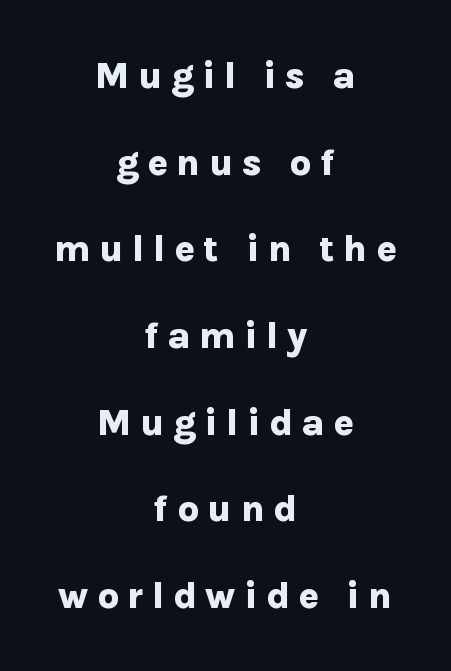
Q: Is the text bold? A: Yes.
Q: Is the text italic (slanted)? A: No, it is upright.
Q: Is the typeface a serif or a sans-serif typeface? A: Sans-serif.
Q: Is the text underlined? A: No.
Q: How is the paragraph aligned? A: Centered.
Q: Is the spacing between letters normal or unusually wide? A: Unusually wide.
Q: Is the spacing between lines tight, normal or loose? A: Loose.
Q: Width (condensed, normal, or wide)? A: Normal.
Q: Stroke contrast? A: Low.
Q: x-height? A: Medium.
Q: Monospaced? A: No.
